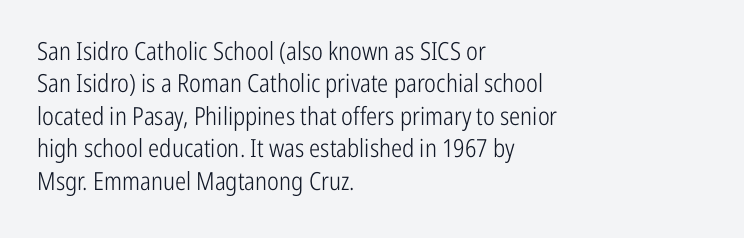
{"italic": "no", "bold": "no", "underline": "no", "align": "left", "line_spacing": "normal", "line_spacing_ratio": 1.3, "letter_spacing": "normal", "letter_spacing_em": 0.0, "glyph_px": 25}
